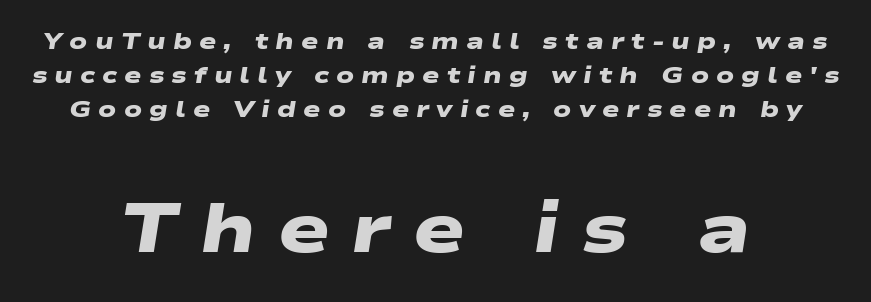
Size hierarchy here favors the trailing block over the leading one. Any mark beneath the type? The region is blank. The letters advance in unequal steps, a hallmark of proportional type. Visually the block forms a symmetrical silhouette, jagged on both flanks. Successive baselines arrive at the customary interval. Compared with an ordinary text face, these strokes are far heavier — a full bold.
